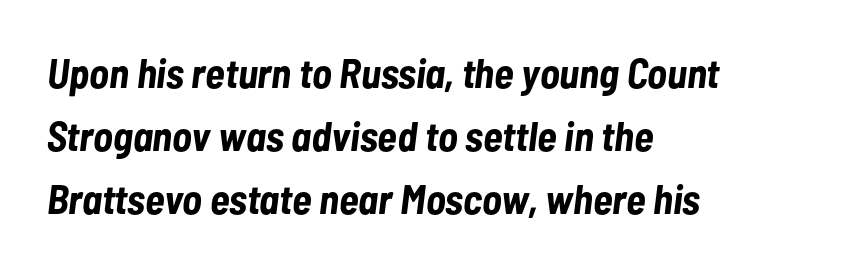
The image shows 41 px bold, condensed type, italic (leaning right); set left-aligned, normal line spacing (1.54x), normal letter spacing, not underlined; low stroke contrast and a medium x-height.
